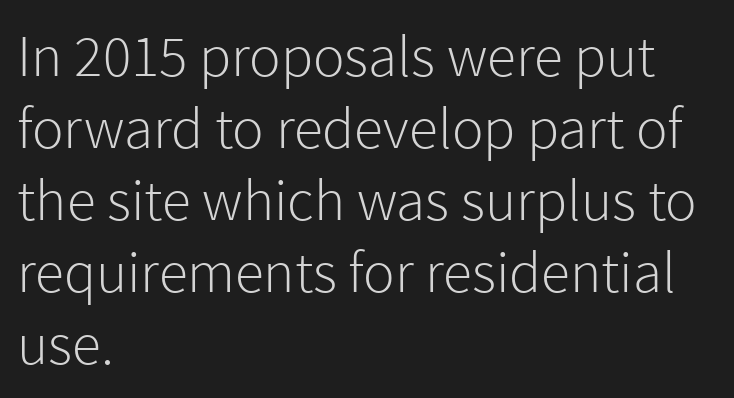
Q: Is the text bold? A: No.
Q: Is the text italic (slanted)? A: No, it is upright.
Q: Is the typeface a serif or a sans-serif typeface? A: Sans-serif.
Q: Is the text underlined? A: No.
Q: How is the paragraph aligned? A: Left-aligned.
Q: Is the spacing between letters normal or unusually wide? A: Normal.
Q: Width (condensed, normal, or wide)? A: Normal.
Q: x-height? A: Medium.
Q: Monospaced? A: No.
